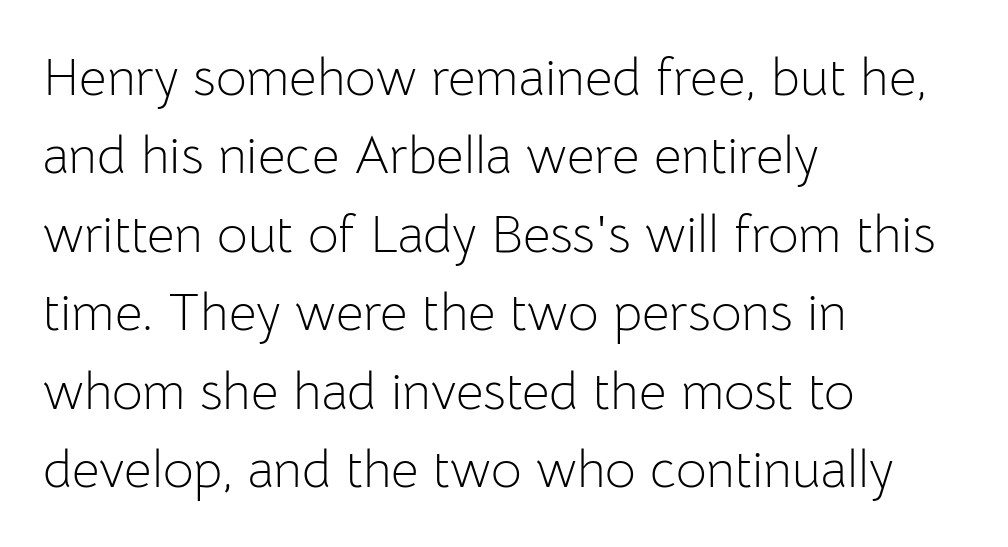
The image shows 53 px light sans-serif type, upright; set left-aligned, normal line spacing (1.48x), normal letter spacing, not underlined; low stroke contrast and a medium x-height.
